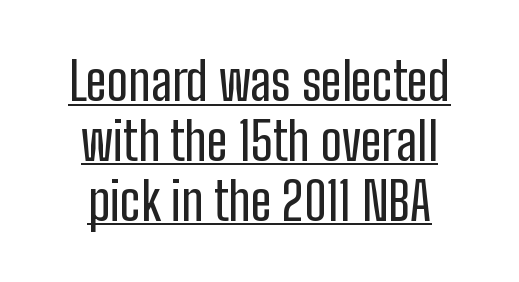
The image shows 52 px condensed sans-serif type, upright; set centered, tight line spacing (1.15x), normal letter spacing, underlined; low stroke contrast and a medium x-height.
